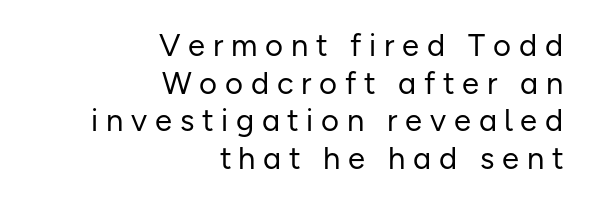
{"serif": "no", "italic": "no", "bold": "no", "weight": "regular", "width": "normal", "stroke_contrast": "low", "x_height": "medium", "monospaced": "no", "underline": "no", "align": "right", "line_spacing_ratio": 1.21, "letter_spacing": "wide", "letter_spacing_em": 0.25, "glyph_px": 31}
